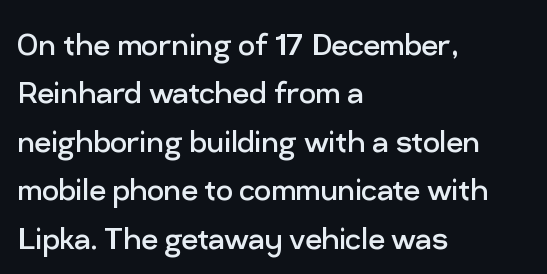
The image shows 37 px regular-weight sans-serif type, upright; set left-aligned, normal line spacing (1.31x), normal letter spacing, not underlined; low stroke contrast and a medium x-height.
